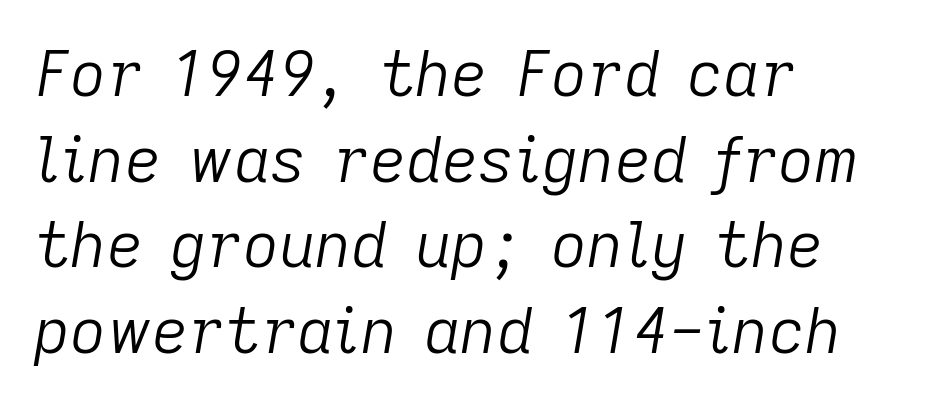
Q: Is the text bold? A: No.
Q: Is the text italic (slanted)? A: Yes, it leans right by about 9 degrees.
Q: Is the text underlined? A: No.
Q: How is the paragraph aligned? A: Left-aligned.
Q: Is the spacing between letters normal or unusually wide? A: Normal.
Q: Is the spacing between lines tight, normal or loose? A: Normal.
Q: Width (condensed, normal, or wide)? A: Normal.
Q: Stroke contrast? A: Low.
Q: x-height? A: Medium.
Q: Monospaced? A: No.
